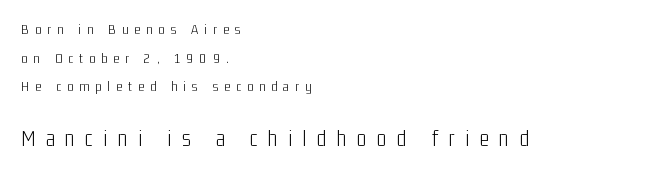
{"italic": "no", "bold": "no", "underline": "no", "align": "left", "line_spacing": "loose", "line_spacing_ratio": 2.05, "letter_spacing": "wide", "letter_spacing_em": 0.45, "larger_block": "second", "size_ratio": 1.64, "glyph_px": 23}
